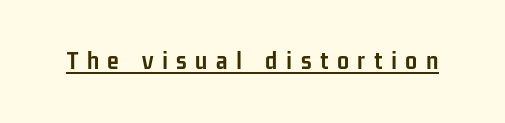
The type sits square on the baseline with zero lean. Words appear elongated and porous because spacing is wide. Emphasis is given by a line drawn under the lettering. On the weight axis this lands at bold, roughly 700.
